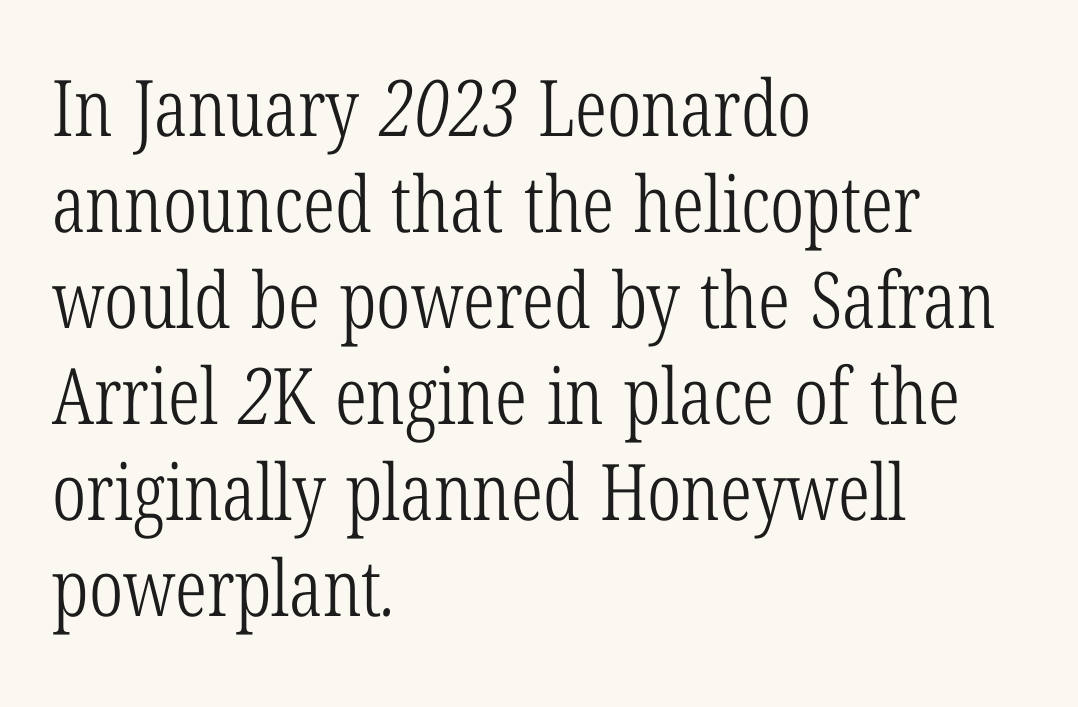
Q: Is the text bold? A: No.
Q: Is the typeface a serif or a sans-serif typeface? A: Serif.
Q: Is the text underlined? A: No.
Q: How is the paragraph aligned? A: Left-aligned.
Q: Is the spacing between letters normal or unusually wide? A: Normal.
Q: Width (condensed, normal, or wide)? A: Condensed.
Q: Stroke contrast? A: Low.
Q: x-height? A: Medium.
Q: Monospaced? A: No.
